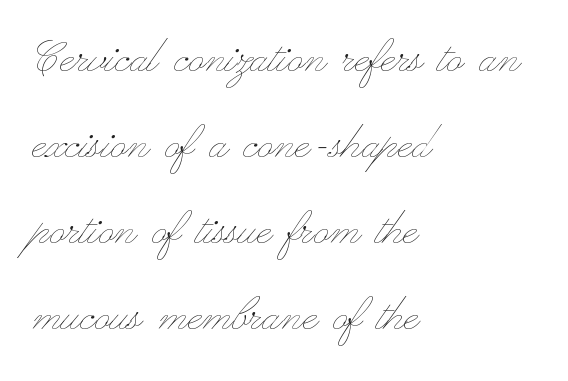
{"bold": "no", "weight": "thin", "width": "wide", "stroke_contrast": "low", "x_height": "small", "monospaced": "no", "underline": "no", "align": "left", "line_spacing": "normal", "line_spacing_ratio": 1.59, "letter_spacing": "normal", "letter_spacing_em": 0.0, "glyph_px": 54}
